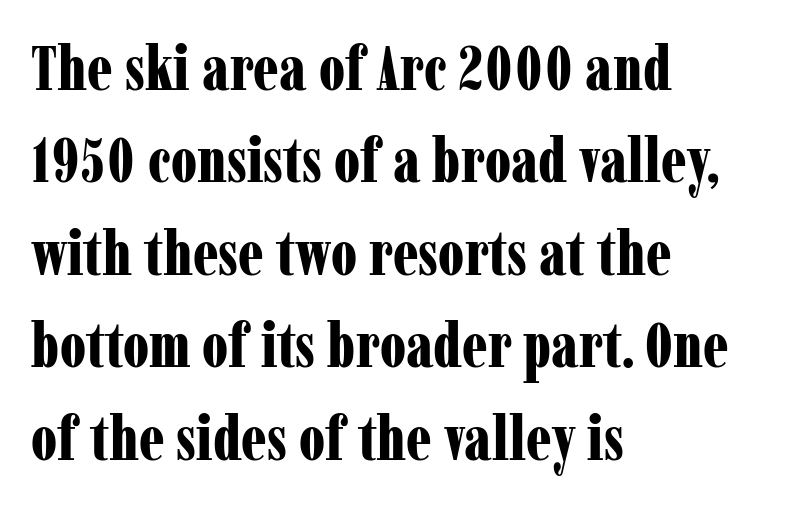
The axis of the letterforms is exactly vertical. Character widths vary here, with narrow letters taking less room than wide ones. Students, note that the glyphs here touch the page at normal intervals. Does the leading feel generous? No, just average. These lines are composed in type with serifs.
